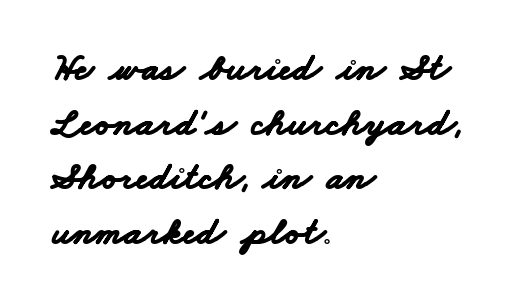
{"serif": "no", "bold": "yes", "weight": "bold", "width": "wide", "stroke_contrast": "low", "x_height": "small", "monospaced": "no", "underline": "no", "align": "left", "line_spacing": "normal", "line_spacing_ratio": 1.4, "letter_spacing": "normal", "letter_spacing_em": 0.0, "glyph_px": 39}
